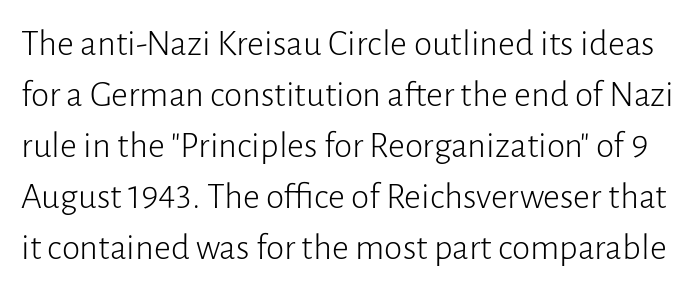
Q: Is the text bold? A: No.
Q: Is the text italic (slanted)? A: No, it is upright.
Q: Is the typeface a serif or a sans-serif typeface? A: Sans-serif.
Q: Is the text underlined? A: No.
Q: Is the spacing between letters normal or unusually wide? A: Normal.
Q: Is the spacing between lines tight, normal or loose? A: Normal.
Q: Width (condensed, normal, or wide)? A: Normal.
Q: Stroke contrast? A: Low.
Q: x-height? A: Medium.
Q: Monospaced? A: No.
